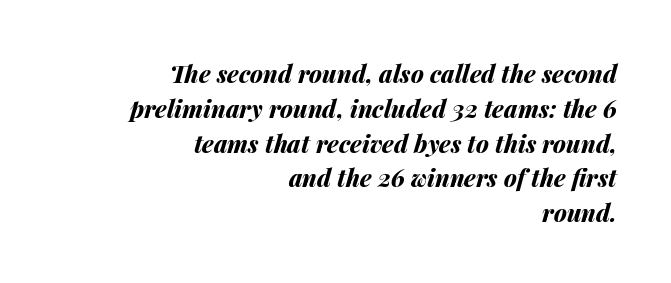
The image shows 24 px bold type, italic (leaning right); set right-aligned, normal line spacing (1.45x), normal letter spacing, not underlined.
